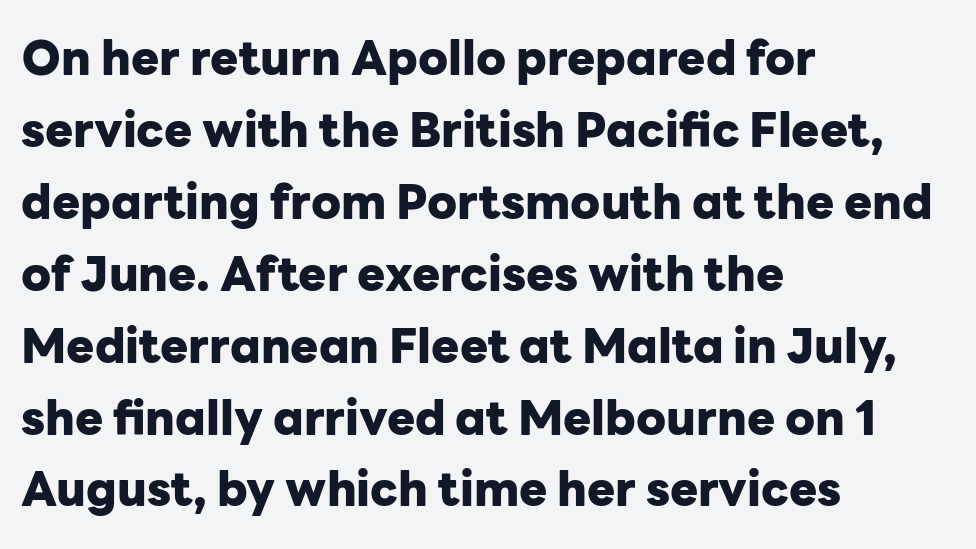
{"serif": "no", "italic": "no", "bold": "yes", "weight": "heavy", "width": "normal", "stroke_contrast": "low", "x_height": "medium", "monospaced": "no", "underline": "no", "align": "left", "line_spacing": "normal", "line_spacing_ratio": 1.53, "letter_spacing": "normal", "letter_spacing_em": 0.0, "glyph_px": 47}
